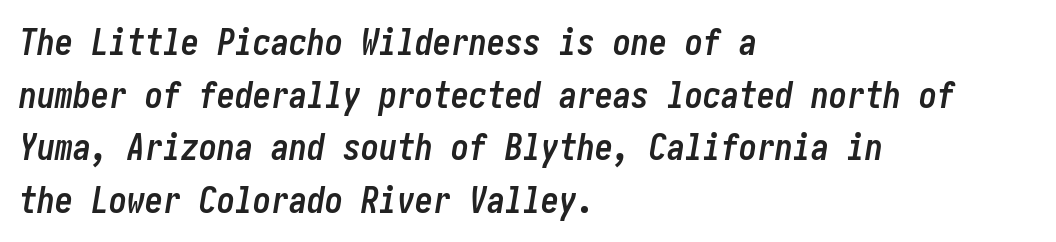
The image shows 36 px semibold, condensed type, italic (leaning right); set left-aligned, normal line spacing (1.46x), normal letter spacing, not underlined; low stroke contrast and a medium x-height.
